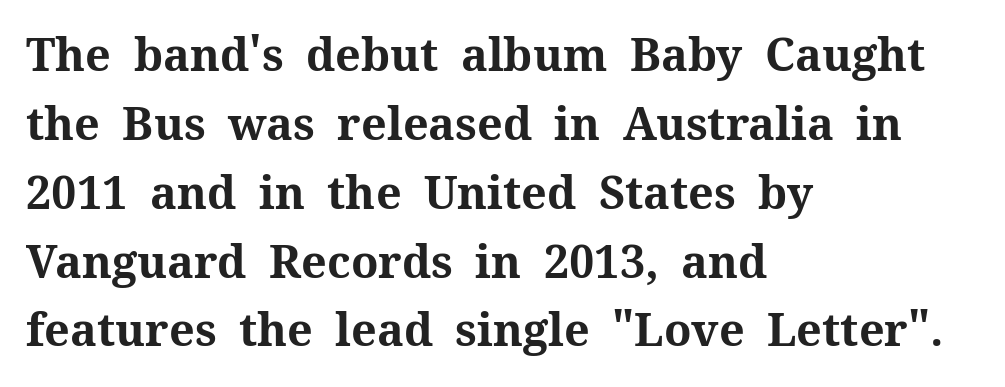
Q: Is the text bold? A: Yes.
Q: Is the text italic (slanted)? A: No, it is upright.
Q: Is the typeface a serif or a sans-serif typeface? A: Serif.
Q: Is the text underlined? A: No.
Q: How is the paragraph aligned? A: Left-aligned.
Q: Is the spacing between letters normal or unusually wide? A: Normal.
Q: Is the spacing between lines tight, normal or loose? A: Normal.
Q: Width (condensed, normal, or wide)? A: Normal.
Q: Stroke contrast? A: Medium.
Q: x-height? A: Medium.
Q: Monospaced? A: No.
